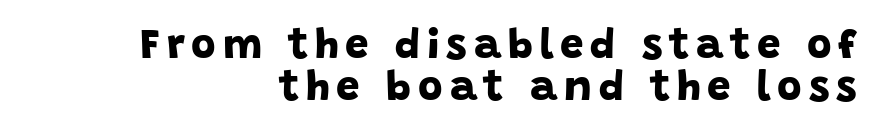
{"serif": "no", "bold": "yes", "weight": "bold", "width": "normal", "stroke_contrast": "low", "x_height": "large", "monospaced": "no", "underline": "no", "align": "right", "line_spacing": "tight", "line_spacing_ratio": 1.0, "glyph_px": 42}
